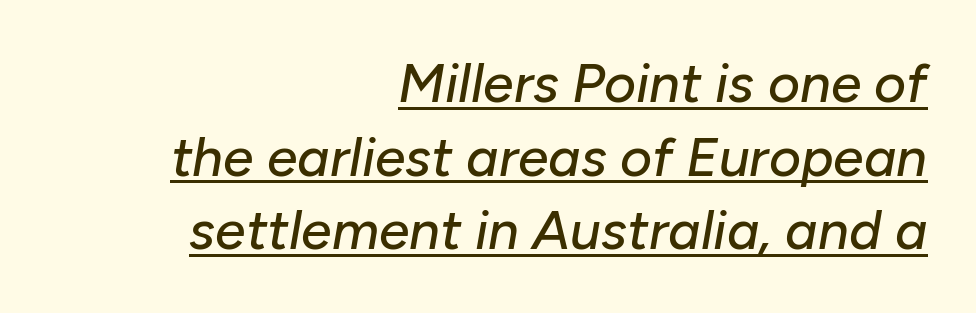
Q: Is the text italic (slanted)? A: Yes, it leans right by about 10 degrees.
Q: Is the text underlined? A: Yes.
Q: How is the paragraph aligned? A: Right-aligned.
Q: Is the spacing between letters normal or unusually wide? A: Normal.
Q: Is the spacing between lines tight, normal or loose? A: Normal.
Q: Width (condensed, normal, or wide)? A: Normal.
Q: Stroke contrast? A: Low.
Q: x-height? A: Medium.
Q: Monospaced? A: No.
